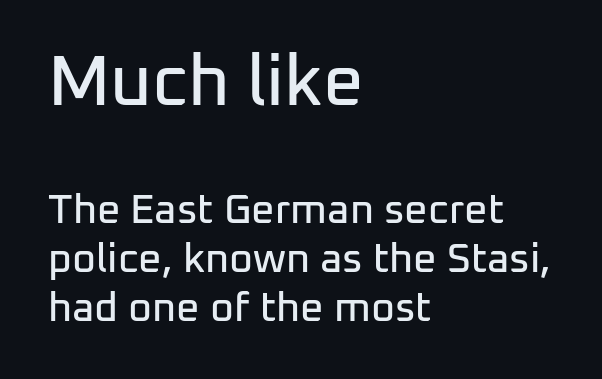
Students, note that the glyphs here touch the page at normal intervals. Larger block? The one above; the one below is distinctly smaller. Any mark beneath the type? The region is blank. Quick note: not italic, upright.
